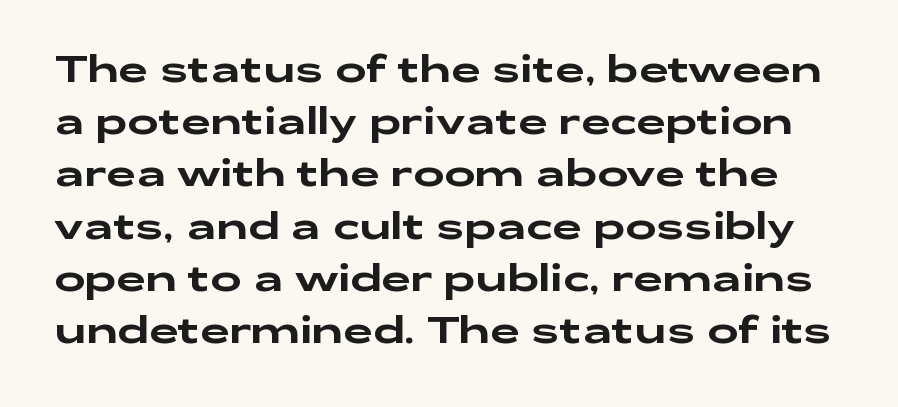
Looks like regular typesetting: each glyph gets only the width it needs. The glyphs in this specimen are sans serif. Leading matches the norm, producing a regular column. The foot of each line stays bare and open.
